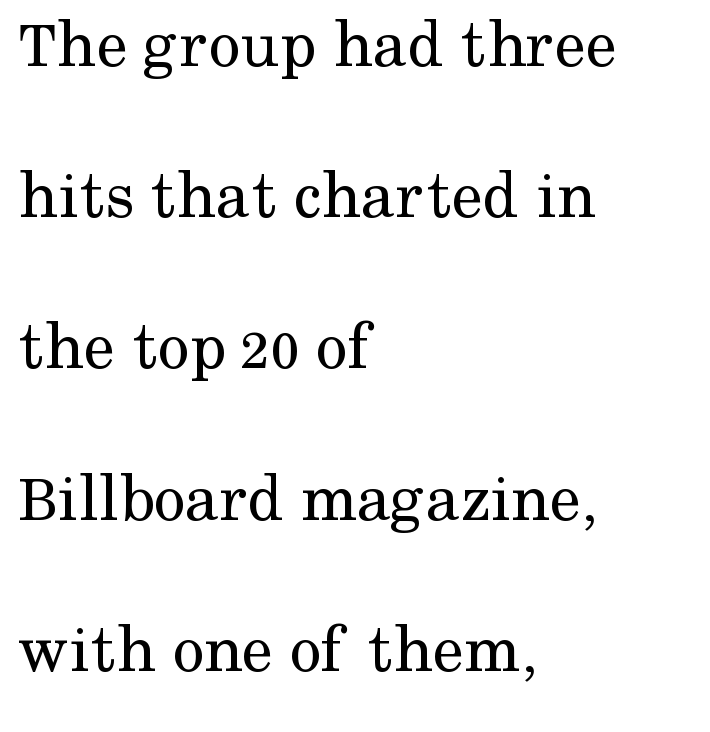
{"serif": "yes", "italic": "no", "bold": "no", "weight": "regular", "width": "normal", "stroke_contrast": "medium", "x_height": "medium", "monospaced": "no", "underline": "no", "align": "left", "line_spacing": "loose", "line_spacing_ratio": 2.16, "letter_spacing": "normal", "letter_spacing_em": 0.0, "glyph_px": 70}
